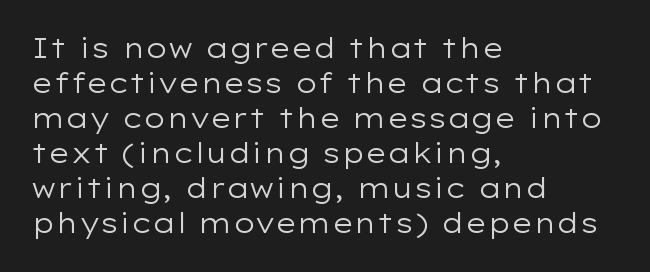
Q: Is the text bold? A: No.
Q: Is the text italic (slanted)? A: No, it is upright.
Q: Is the text underlined? A: No.
Q: How is the paragraph aligned? A: Left-aligned.
Q: Is the spacing between letters normal or unusually wide? A: Normal.
Q: Is the spacing between lines tight, normal or loose? A: Normal.
